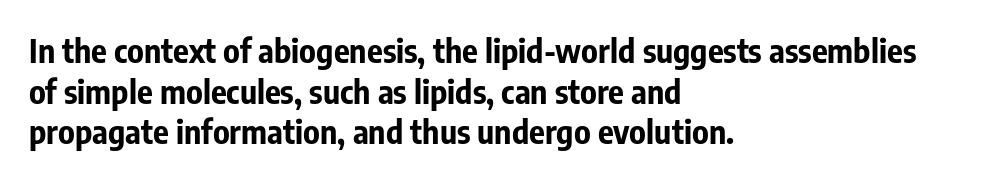
Clear beneath every line of the passage. The characters look thick and weighty, a clear bold. This rendering leaves character spacing at its baseline value. Does the lettering tilt? It doesn't — this is upright. What kind of face is this? One without serifs — a sans. Layout note: lines flush left.
